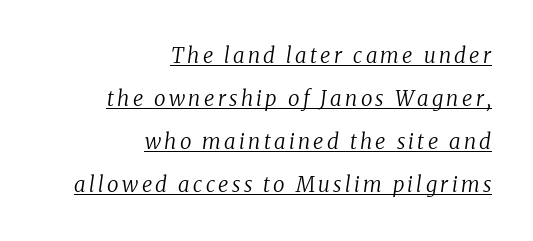
{"italic": "yes", "lean": "right", "slant_degrees": 8, "bold": "no", "underline": "yes", "align": "right", "line_spacing": "loose", "line_spacing_ratio": 2.05, "glyph_px": 21}
